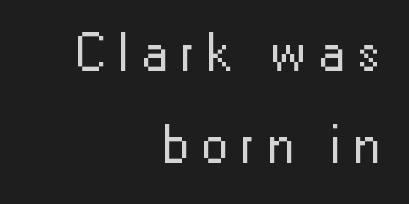
The image shows 53 px regular-weight sans-serif type, upright; set right-aligned, line spacing 1.74x, unusually wide letter spacing (+0.24 em), not underlined; low stroke contrast and a medium x-height.
